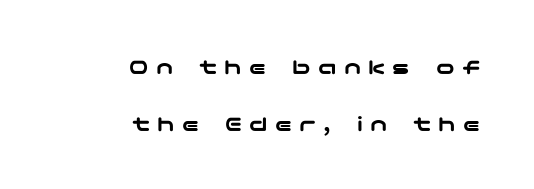
Q: Is the text italic (slanted)? A: No, it is upright.
Q: Is the text underlined? A: No.
Q: How is the paragraph aligned? A: Right-aligned.
Q: Is the spacing between letters normal or unusually wide? A: Unusually wide.
Q: Is the spacing between lines tight, normal or loose? A: Loose.
